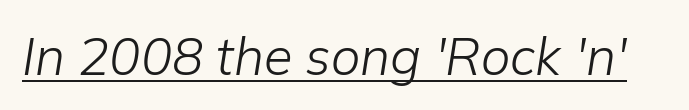
{"italic": "yes", "lean": "right", "slant_degrees": 9, "bold": "no", "weight": "light", "width": "normal", "stroke_contrast": "low", "x_height": "medium", "monospaced": "no", "underline": "yes", "letter_spacing": "normal", "letter_spacing_em": 0.0, "glyph_px": 52}
